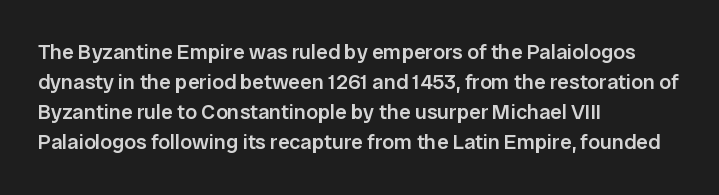
Q: Is the text bold? A: Semi-bold.
Q: Is the text italic (slanted)? A: No, it is upright.
Q: Is the text underlined? A: No.
Q: How is the paragraph aligned? A: Left-aligned.
Q: Is the spacing between letters normal or unusually wide? A: Normal.
Q: Is the spacing between lines tight, normal or loose? A: Normal.
